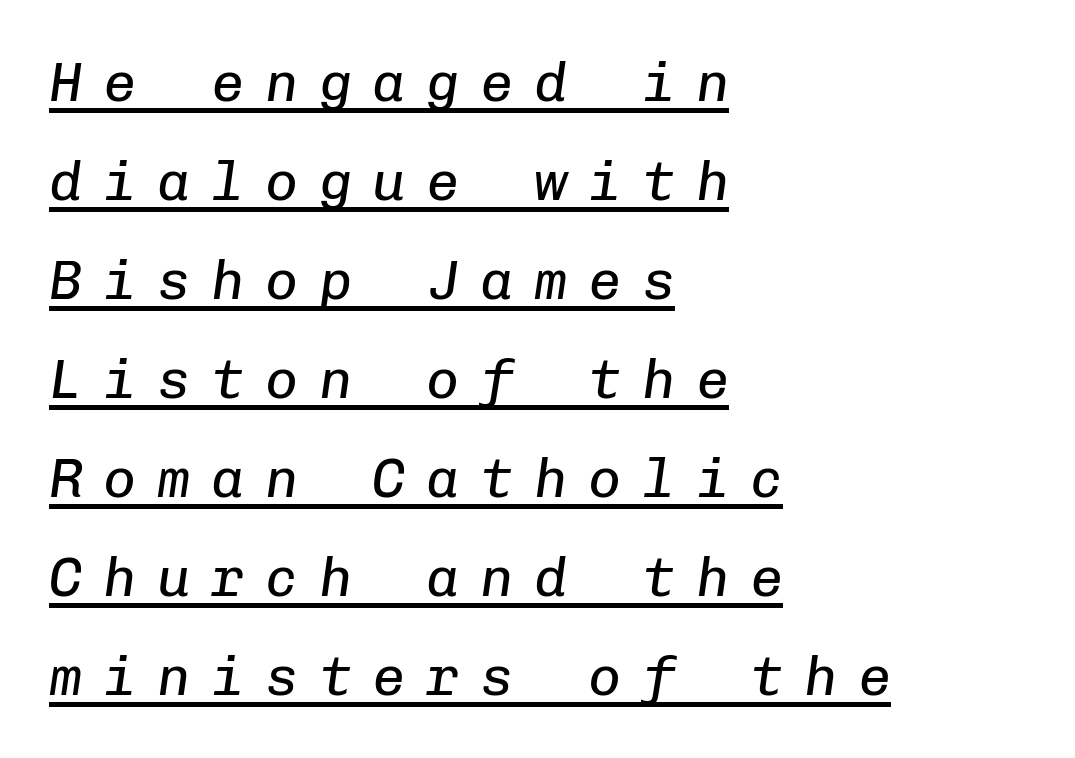
{"italic": "yes", "lean": "right", "slant_degrees": 8, "bold": "no", "weight": "regular", "width": "normal", "stroke_contrast": "low", "x_height": "medium", "monospaced": "yes", "underline": "yes", "align": "left", "line_spacing_ratio": 1.8, "letter_spacing": "wide", "letter_spacing_em": 0.38, "glyph_px": 55}
